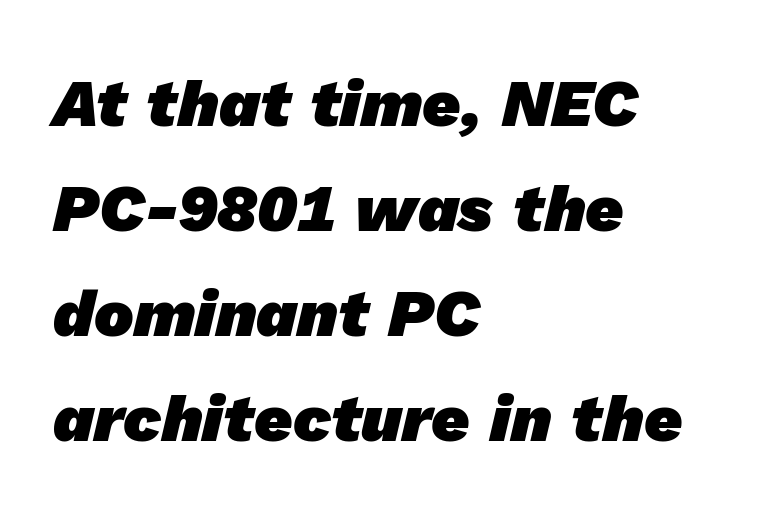
Every row of glyphs begins at an identical x-position on the left. Strong, thick strokes mark this as bold type. Normally led — the rows are evenly, conventionally spaced. Typographically, this falls in the sans-serif category.
